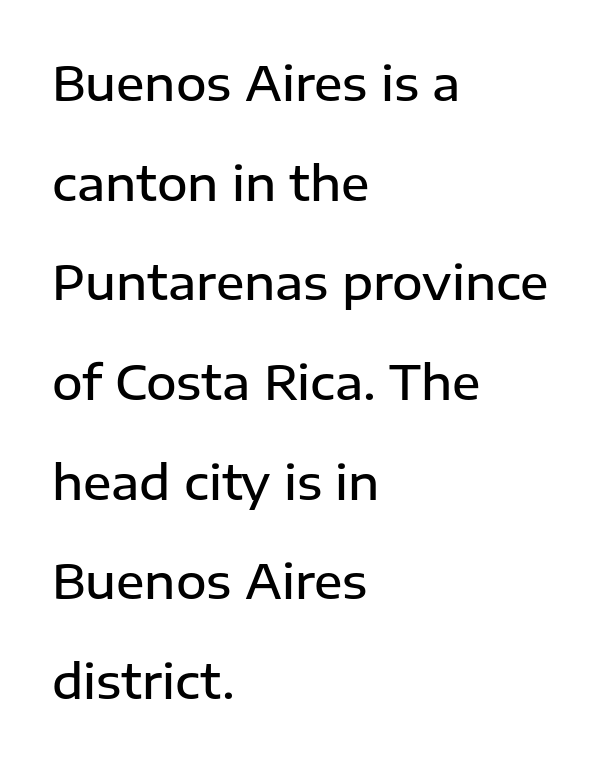
Q: Is the text bold? A: Semi-bold.
Q: Is the text italic (slanted)? A: No, it is upright.
Q: Is the typeface a serif or a sans-serif typeface? A: Sans-serif.
Q: Is the text underlined? A: No.
Q: How is the paragraph aligned? A: Left-aligned.
Q: Is the spacing between letters normal or unusually wide? A: Normal.
Q: Is the spacing between lines tight, normal or loose? A: Loose.
Q: Width (condensed, normal, or wide)? A: Normal.
Q: Stroke contrast? A: Low.
Q: x-height? A: Medium.
Q: Monospaced? A: No.
